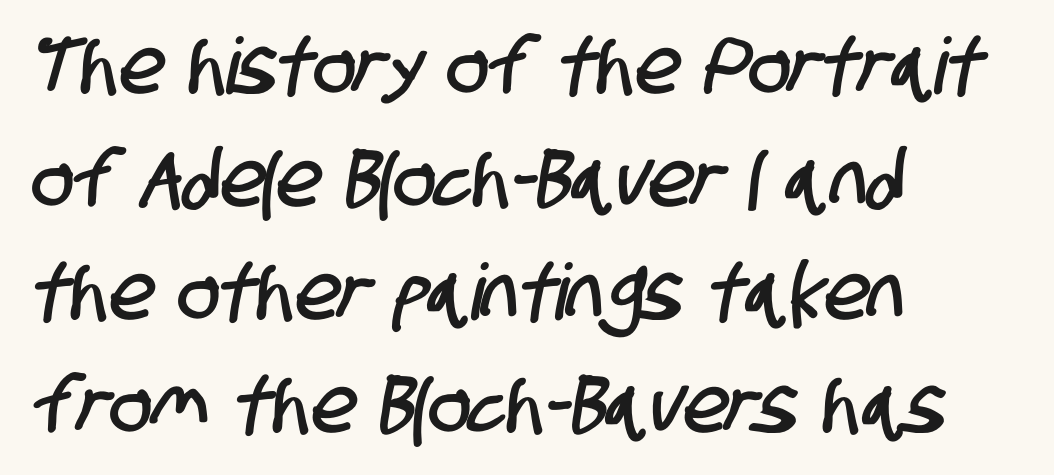
Spacing between characters is what you'd get straight out of the box. Line spacing here is normal. Descenders are the only things crossing below the line. The lines are quadded left. The typeface chosen for these lines omits serifs. This sample has the flowing, uneven cadence of proportional lettering.
